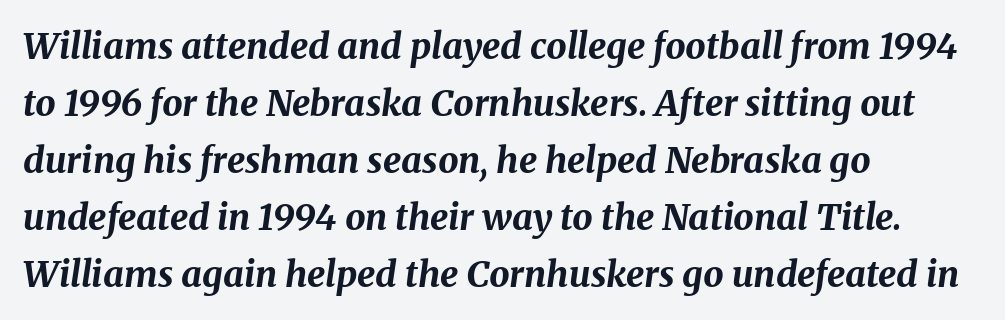
Q: Is the text bold? A: Yes.
Q: Is the text italic (slanted)? A: Yes, it leans right by about 8 degrees.
Q: Is the text underlined? A: No.
Q: How is the paragraph aligned? A: Left-aligned.
Q: Is the spacing between letters normal or unusually wide? A: Normal.
Q: Is the spacing between lines tight, normal or loose? A: Normal.
Q: Width (condensed, normal, or wide)? A: Normal.
Q: Stroke contrast? A: Medium.
Q: x-height? A: Medium.
Q: Monospaced? A: No.
